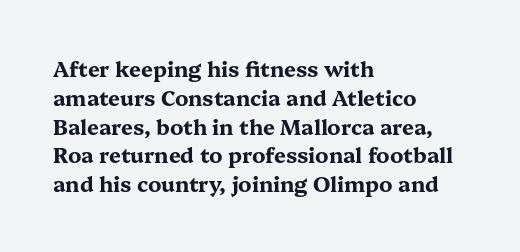
{"italic": "no", "bold": "yes", "underline": "no", "align": "left", "line_spacing": "normal", "line_spacing_ratio": 1.37, "letter_spacing": "normal", "letter_spacing_em": 0.0, "glyph_px": 21}
